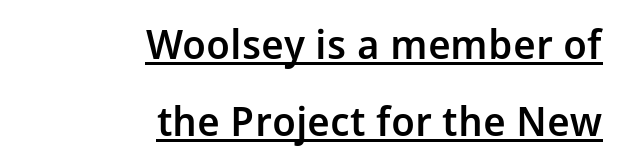
{"serif": "no", "italic": "no", "bold": "semi", "weight": "semibold", "width": "normal", "stroke_contrast": "low", "x_height": "medium", "monospaced": "no", "underline": "yes", "align": "right", "line_spacing_ratio": 1.88, "letter_spacing": "normal", "letter_spacing_em": 0.0, "glyph_px": 41}
